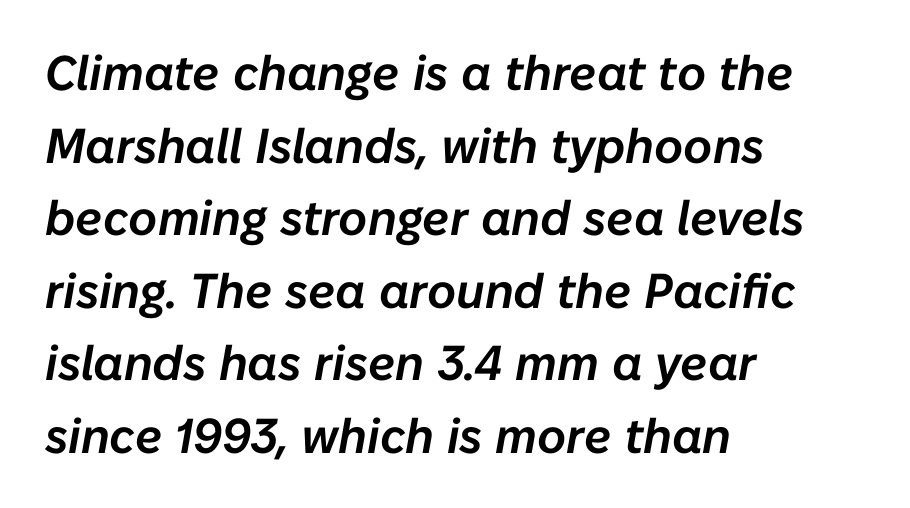
The image shows 49 px text type, italic (leaning right); set left-aligned, normal line spacing (1.48x), normal letter spacing, not underlined; low stroke contrast and a medium x-height.
